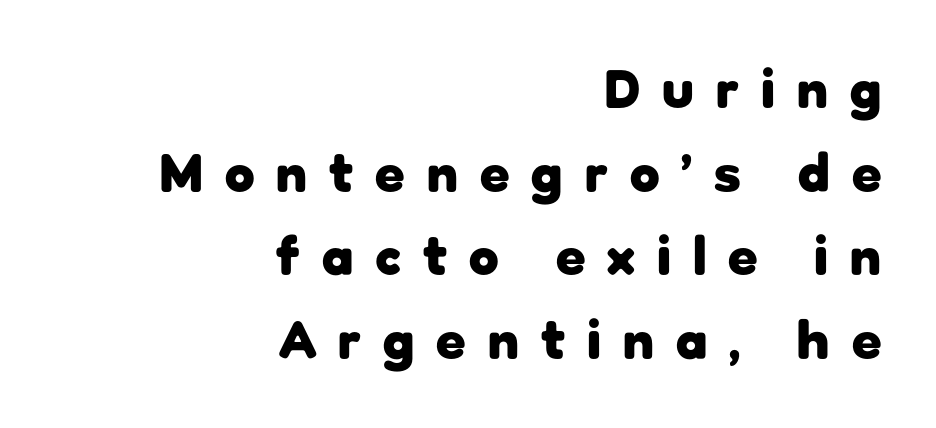
The image shows 54 px heavy sans-serif type, upright; set right-aligned, normal line spacing (1.55x), unusually wide letter spacing (+0.41 em), not underlined; low stroke contrast and a medium x-height.
